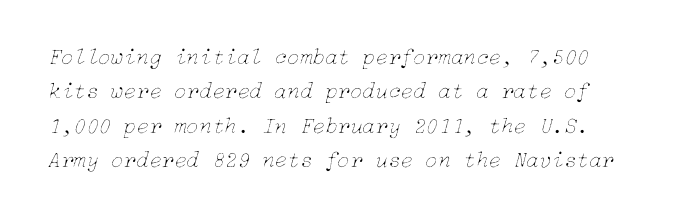
{"italic": "yes", "lean": "right", "slant_degrees": 15, "bold": "no", "underline": "no", "line_spacing": "normal", "line_spacing_ratio": 1.5, "letter_spacing": "normal", "letter_spacing_em": 0.0, "glyph_px": 23}
